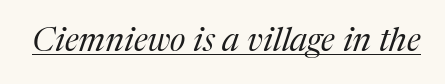
Compared with typical body copy, the letter spacing here is the same. Stroke terminals: seriffed. Weight: not bold — regular or lighter. The passage shown is typed in a proportional face where columns would drift. The string is rendered with underlining switched on.
